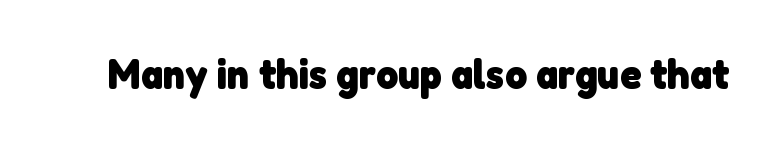
The image shows 42 px heavy sans-serif type; set normal letter spacing, not underlined; low stroke contrast and a medium x-height.
